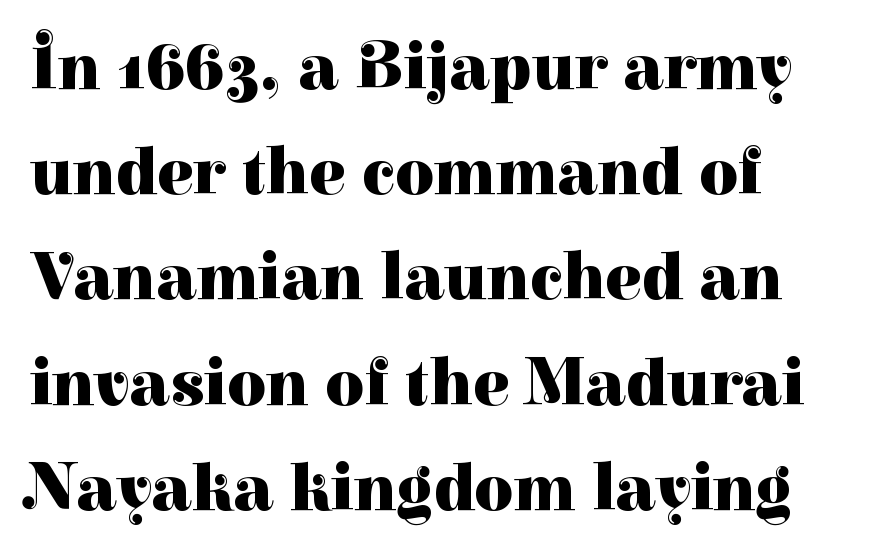
Q: Is the text bold? A: Yes.
Q: Is the text italic (slanted)? A: No, it is upright.
Q: Is the typeface a serif or a sans-serif typeface? A: Serif.
Q: Is the text underlined? A: No.
Q: How is the paragraph aligned? A: Left-aligned.
Q: Is the spacing between letters normal or unusually wide? A: Normal.
Q: Is the spacing between lines tight, normal or loose? A: Normal.
Q: Width (condensed, normal, or wide)? A: Normal.
Q: Stroke contrast? A: High.
Q: x-height? A: Medium.
Q: Monospaced? A: No.
